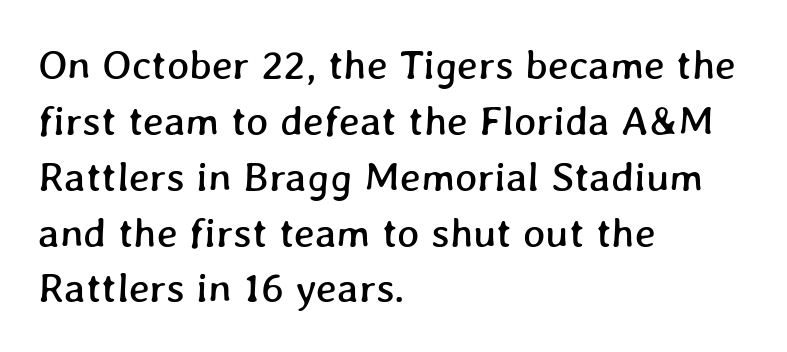
The image shows 42 px text type; set left-aligned, normal line spacing (1.33x), normal letter spacing, not underlined; low stroke contrast and a medium x-height.
